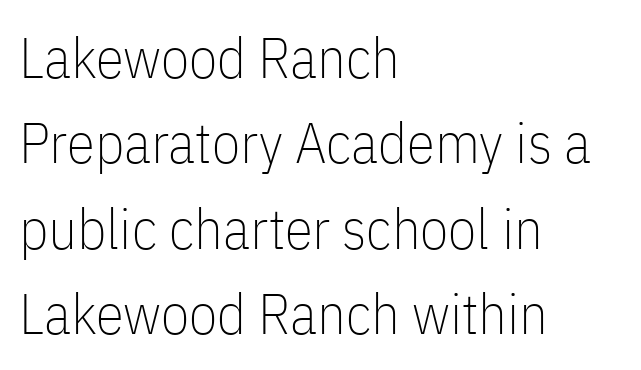
Q: Is the text bold? A: No.
Q: Is the text italic (slanted)? A: No, it is upright.
Q: Is the typeface a serif or a sans-serif typeface? A: Sans-serif.
Q: Is the text underlined? A: No.
Q: How is the paragraph aligned? A: Left-aligned.
Q: Is the spacing between letters normal or unusually wide? A: Normal.
Q: Is the spacing between lines tight, normal or loose? A: Normal.
Q: Width (condensed, normal, or wide)? A: Condensed.
Q: Stroke contrast? A: Low.
Q: x-height? A: Medium.
Q: Monospaced? A: No.
